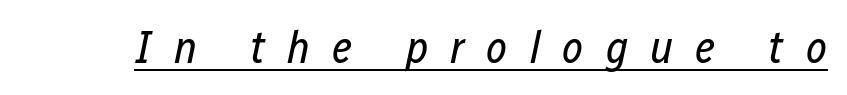
{"italic": "yes", "lean": "right", "slant_degrees": 12, "bold": "no", "weight": "regular", "width": "condensed", "stroke_contrast": "low", "x_height": "medium", "monospaced": "no", "underline": "yes", "letter_spacing": "wide", "letter_spacing_em": 0.49, "glyph_px": 45}
